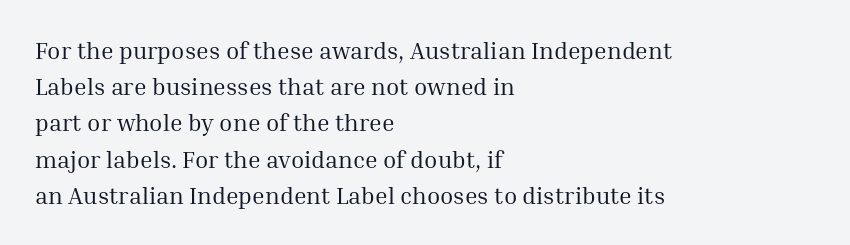
{"italic": "no", "bold": "no", "underline": "no", "align": "left", "line_spacing": "normal", "line_spacing_ratio": 1.51, "letter_spacing": "normal", "letter_spacing_em": 0.0, "glyph_px": 24}
